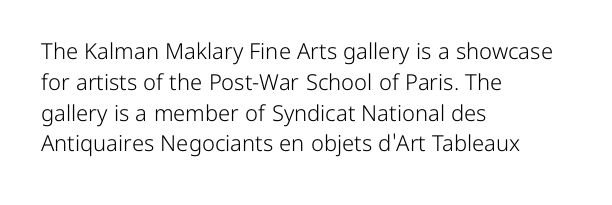
The image shows 22 px text type, upright; set left-aligned, normal line spacing (1.4x), normal letter spacing, not underlined.
